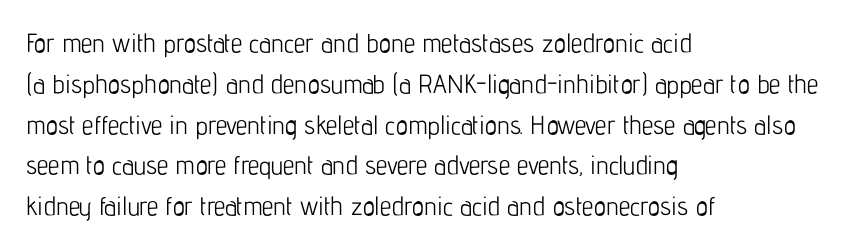
The image shows 26 px text type, upright; set left-aligned, normal line spacing (1.57x), normal letter spacing, not underlined.
